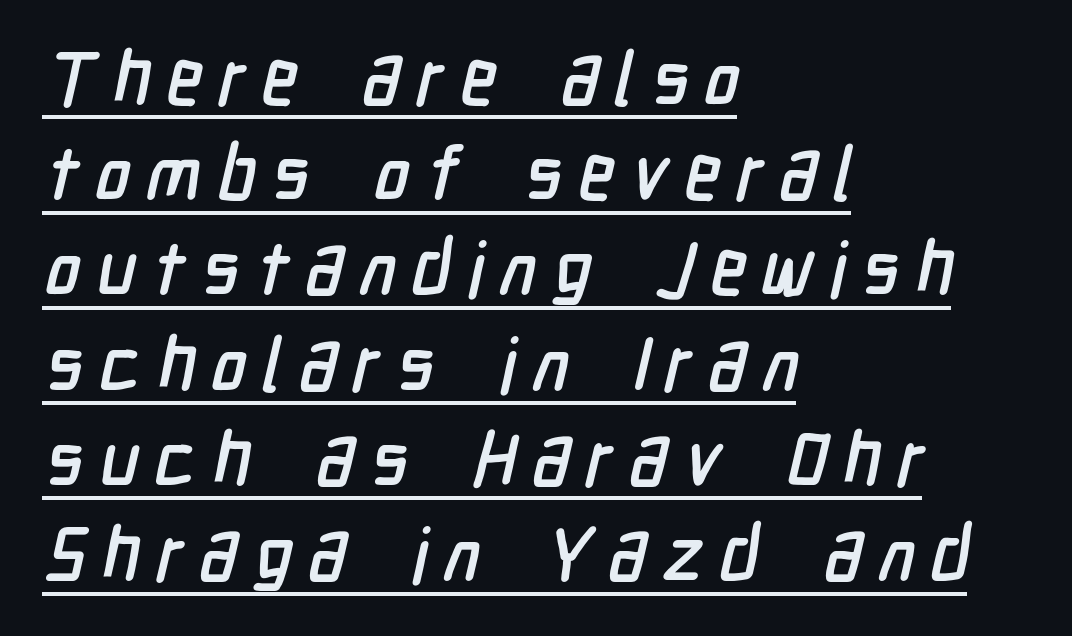
The image shows 75 px condensed sans-serif type; set left-aligned, normal line spacing (1.27x), unusually wide letter spacing (+0.21 em), underlined; low stroke contrast and a medium x-height.
